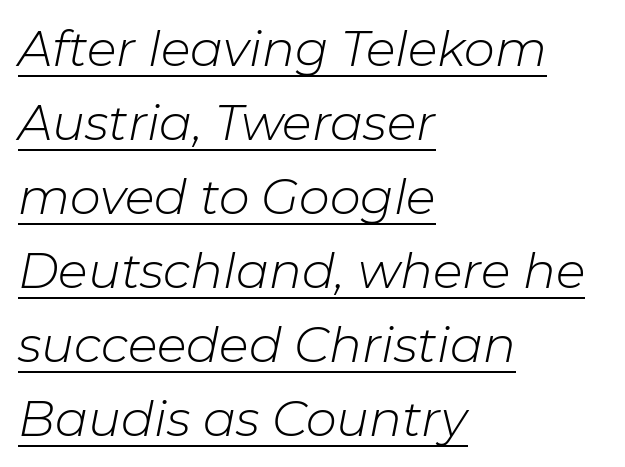
Q: Is the text bold? A: No.
Q: Is the text italic (slanted)? A: Yes, it leans right by about 11 degrees.
Q: Is the text underlined? A: Yes.
Q: How is the paragraph aligned? A: Left-aligned.
Q: Is the spacing between letters normal or unusually wide? A: Normal.
Q: Is the spacing between lines tight, normal or loose? A: Normal.
Q: Width (condensed, normal, or wide)? A: Normal.
Q: Stroke contrast? A: Low.
Q: x-height? A: Medium.
Q: Monospaced? A: No.
